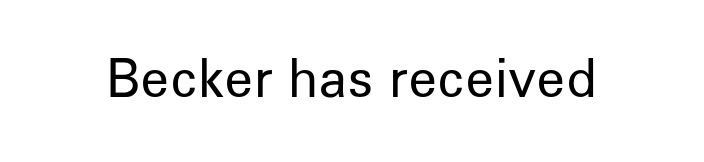
Q: Is the text bold? A: No.
Q: Is the text italic (slanted)? A: No, it is upright.
Q: Is the typeface a serif or a sans-serif typeface? A: Sans-serif.
Q: Is the text underlined? A: No.
Q: Is the spacing between letters normal or unusually wide? A: Normal.
Q: Width (condensed, normal, or wide)? A: Normal.
Q: Stroke contrast? A: Low.
Q: x-height? A: Medium.
Q: Monospaced? A: No.
